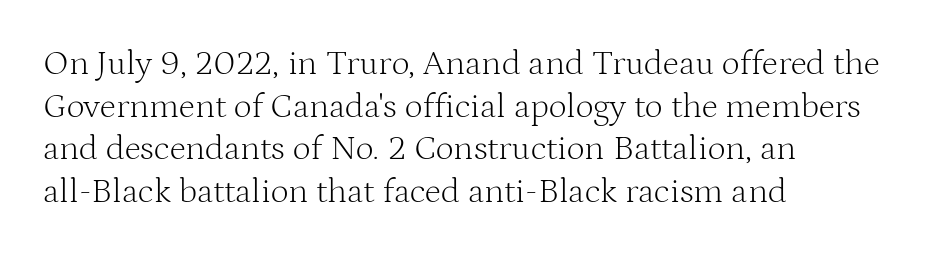
Q: Is the text bold? A: No.
Q: Is the text italic (slanted)? A: No, it is upright.
Q: Is the typeface a serif or a sans-serif typeface? A: Serif.
Q: Is the text underlined? A: No.
Q: How is the paragraph aligned? A: Left-aligned.
Q: Is the spacing between letters normal or unusually wide? A: Normal.
Q: Width (condensed, normal, or wide)? A: Normal.
Q: Stroke contrast? A: Medium.
Q: x-height? A: Medium.
Q: Monospaced? A: No.
